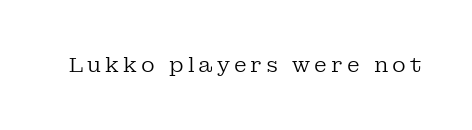
Q: Is the text bold? A: No.
Q: Is the text italic (slanted)? A: No, it is upright.
Q: Is the text underlined? A: No.
